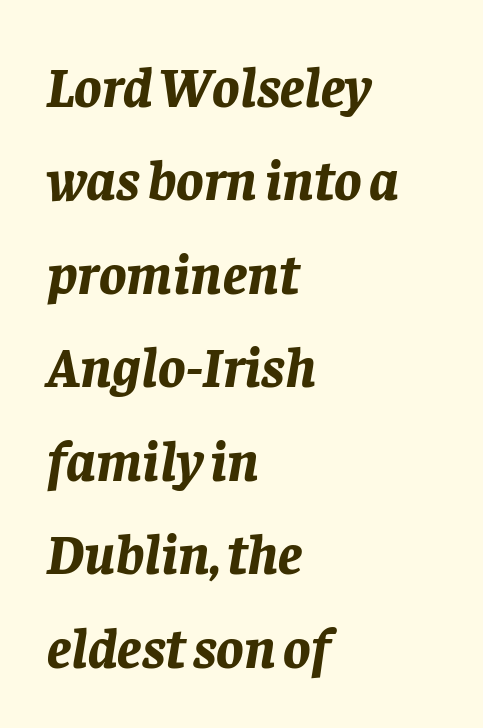
Q: Is the text bold? A: Yes.
Q: Is the text italic (slanted)? A: Yes, it leans right by about 8 degrees.
Q: Is the text underlined? A: No.
Q: How is the paragraph aligned? A: Left-aligned.
Q: Is the spacing between letters normal or unusually wide? A: Normal.
Q: Is the spacing between lines tight, normal or loose? A: Normal.
Q: Width (condensed, normal, or wide)? A: Normal.
Q: Stroke contrast? A: Low.
Q: x-height? A: Large.
Q: Monospaced? A: No.
